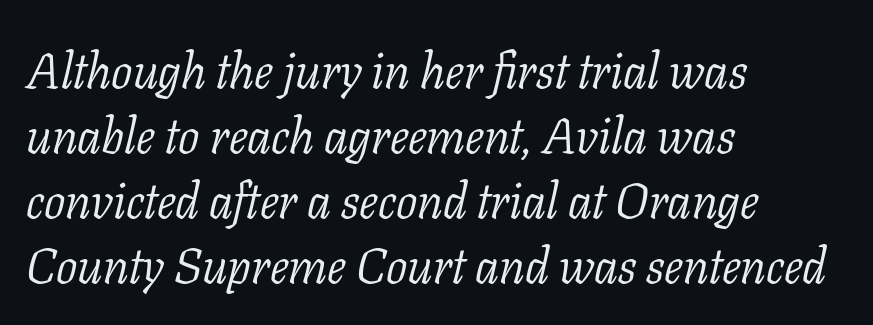
The designer left line spacing at the default. Does the lettering tilt? It does — this is italic. Clear beneath every line of the passage. Bold? No — there's no thickening of the strokes. Observe the ordinary spacing: letters are neighbours, not strangers. Layout note: lines flush left.
